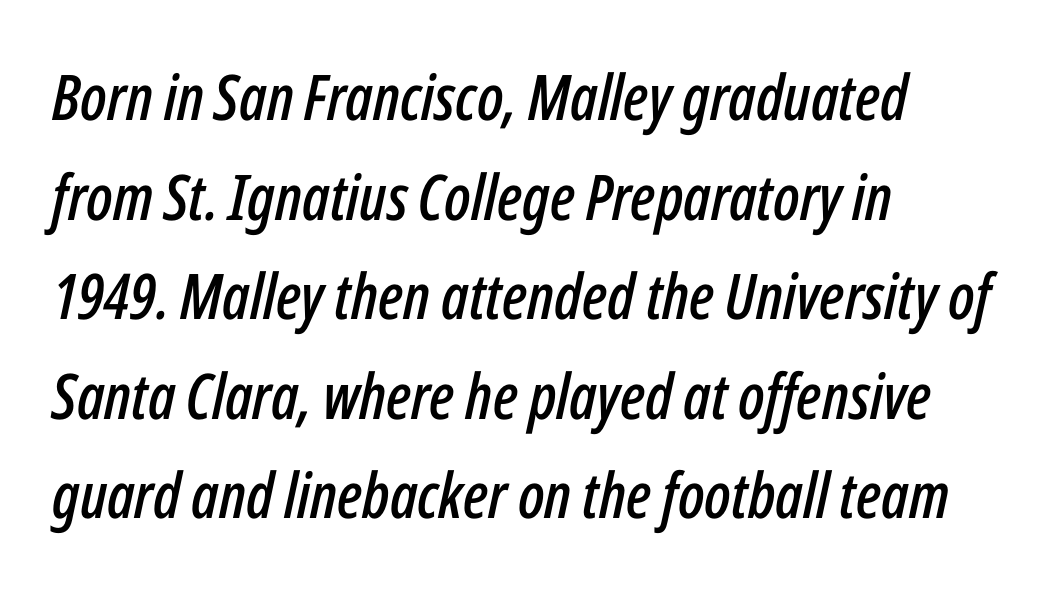
{"italic": "yes", "lean": "right", "slant_degrees": 12, "width": "condensed", "stroke_contrast": "low", "x_height": "medium", "monospaced": "no", "underline": "no", "align": "left", "line_spacing": "normal", "line_spacing_ratio": 1.58, "letter_spacing": "normal", "letter_spacing_em": 0.0, "glyph_px": 63}
